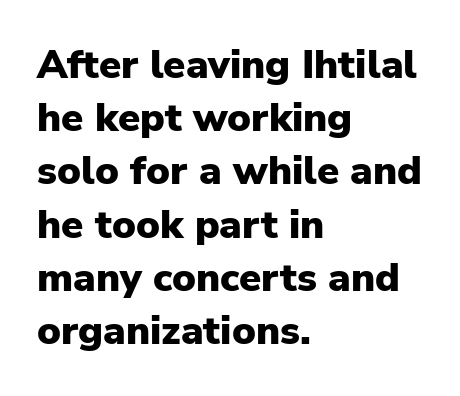
{"serif": "no", "italic": "no", "bold": "yes", "weight": "heavy", "width": "normal", "stroke_contrast": "low", "x_height": "medium", "monospaced": "no", "underline": "no", "align": "left", "line_spacing": "normal", "line_spacing_ratio": 1.33, "letter_spacing": "normal", "letter_spacing_em": 0.0, "glyph_px": 40}
